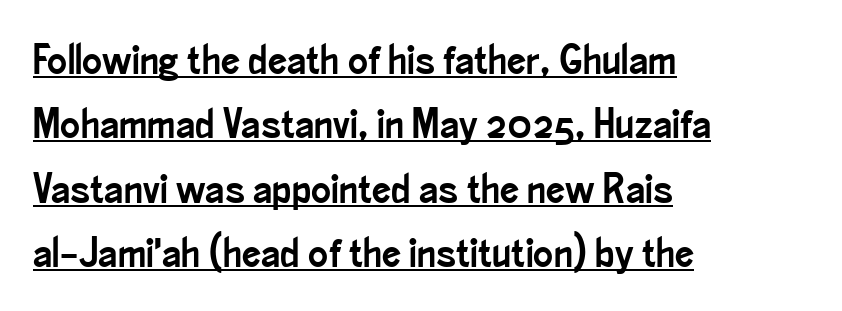
The image shows 42 px condensed sans-serif type, upright; set left-aligned, normal line spacing (1.53x), normal letter spacing, underlined; low stroke contrast and a small x-height.
